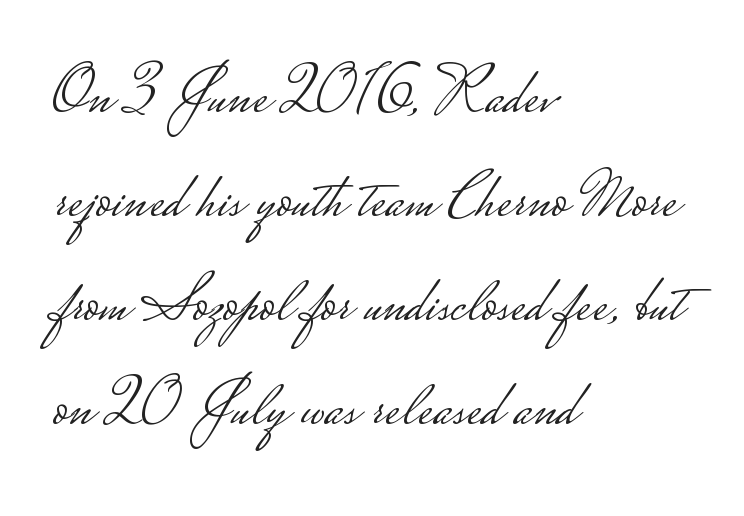
Q: Is the text bold? A: No.
Q: Is the text italic (slanted)? A: Yes.
Q: Is the typeface a serif or a sans-serif typeface? A: Sans-serif.
Q: Is the text underlined? A: No.
Q: How is the paragraph aligned? A: Left-aligned.
Q: Is the spacing between letters normal or unusually wide? A: Normal.
Q: Is the spacing between lines tight, normal or loose? A: Normal.
Q: Width (condensed, normal, or wide)? A: Wide.
Q: Stroke contrast? A: Low.
Q: Monospaced? A: No.
